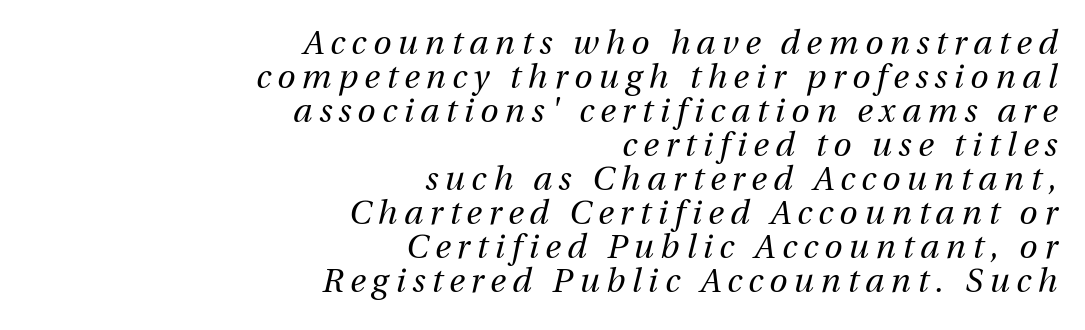
{"italic": "yes", "lean": "right", "slant_degrees": 13, "bold": "no", "weight": "regular", "width": "normal", "stroke_contrast": "medium", "x_height": "medium", "monospaced": "no", "underline": "no", "align": "right", "line_spacing": "tight", "line_spacing_ratio": 1.03, "letter_spacing": "wide", "letter_spacing_em": 0.2, "glyph_px": 33}
